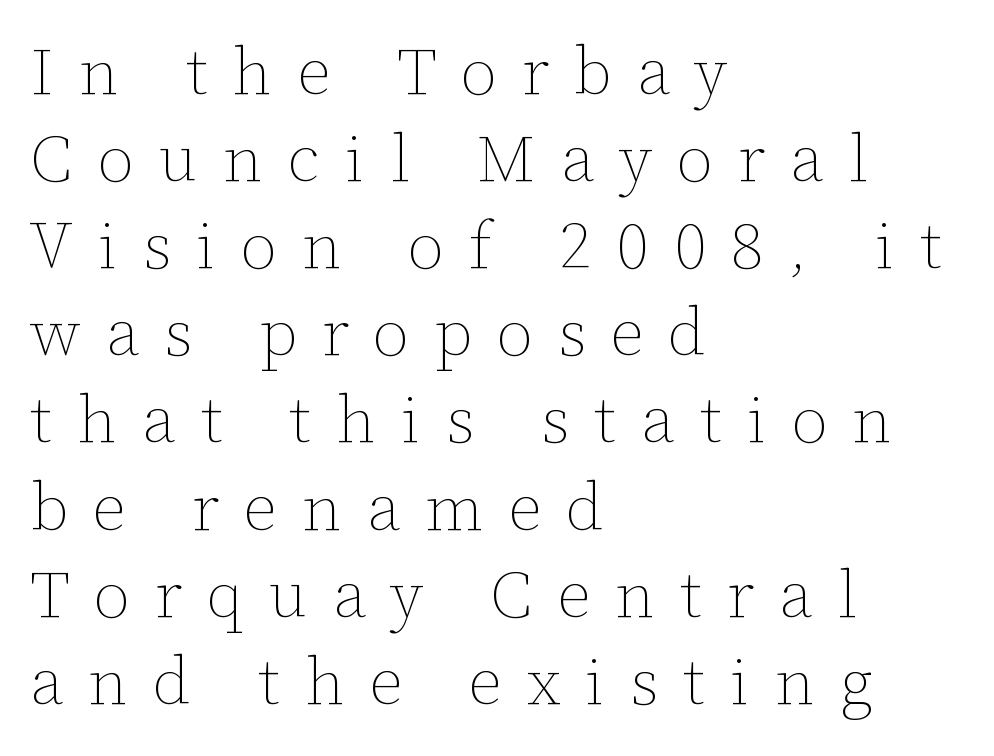
The image shows 66 px thin type, upright; set left-aligned, normal line spacing (1.32x), unusually wide letter spacing (+0.38 em), not underlined; low stroke contrast and a medium x-height.
